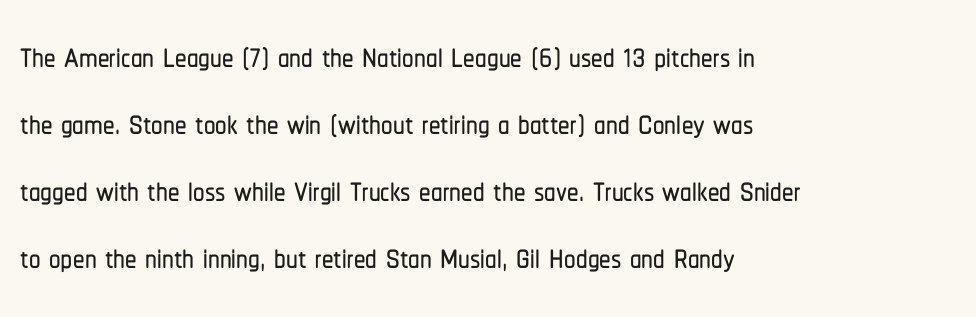
The image shows 46 px condensed sans-serif type, upright; set left-aligned, normal line spacing (1.46x), normal letter spacing, not underlined; low stroke contrast and a medium x-height.
